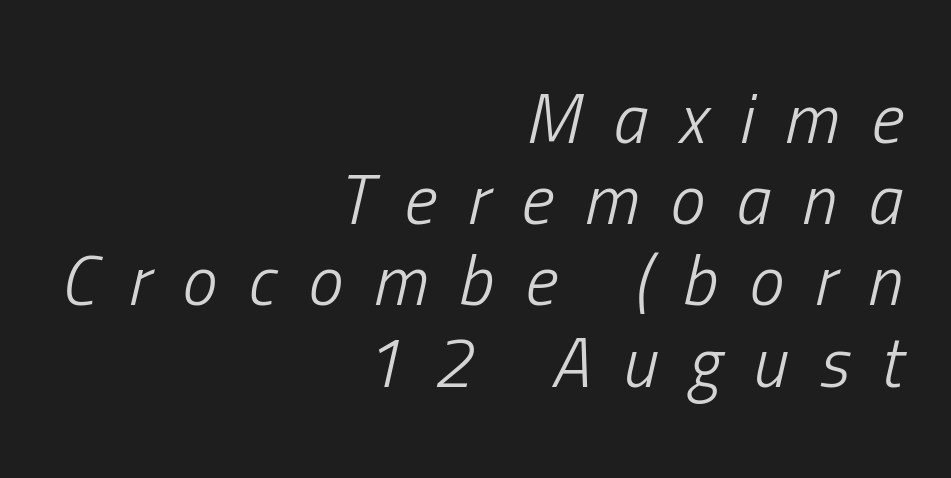
The image shows 70 px light, condensed type, italic (leaning right); set right-aligned, line spacing 1.16x, unusually wide letter spacing (+0.45 em), not underlined; low stroke contrast and a medium x-height.
